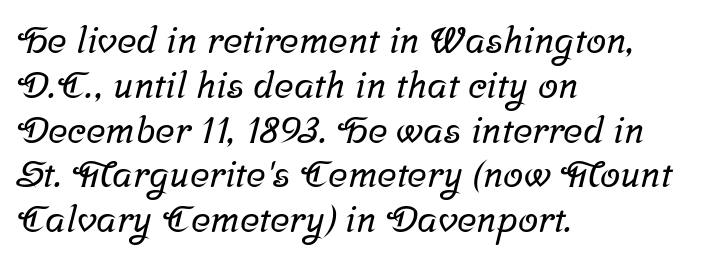
The image shows 37 px text type; set left-aligned, line spacing 1.21x, normal letter spacing, not underlined; low stroke contrast and a medium x-height.
